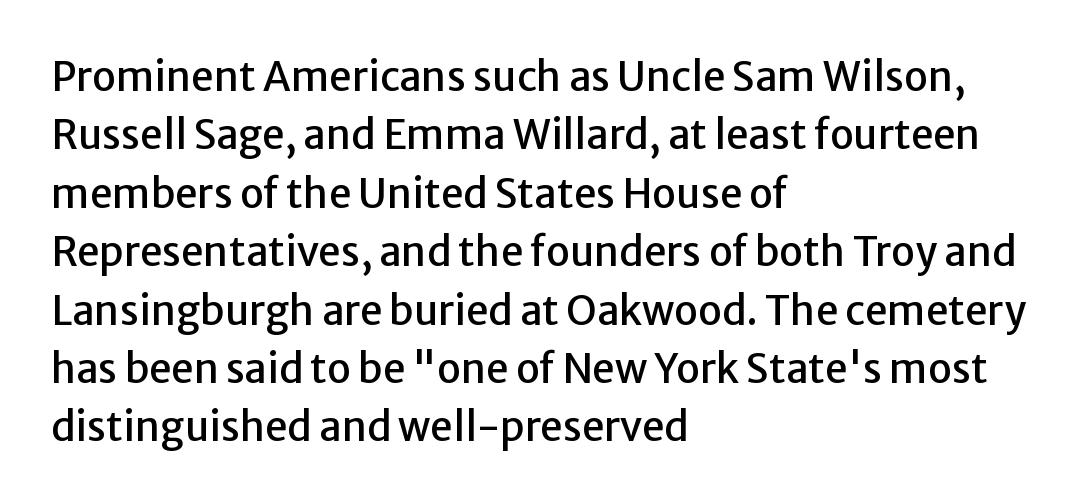
Decoration check: the copy has no underline. The specimen reads as upright at a glance. These lines are composed in type without serifs. A typesetter would call this zero additional tracking. Notice how descenders clear the ascenders below comfortably — that's standard leading. Compared with a centered layout, this one pins lines to the left instead.
